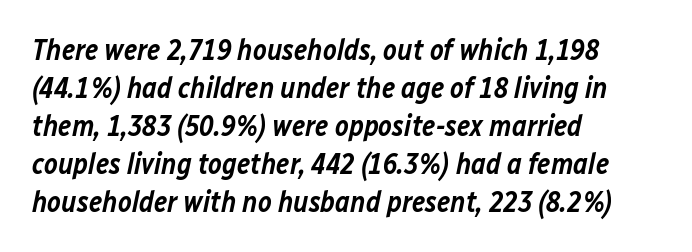
{"italic": "yes", "lean": "right", "slant_degrees": 12, "bold": "semi", "weight": "semibold", "width": "normal", "stroke_contrast": "low", "x_height": "medium", "monospaced": "no", "underline": "no", "align": "left", "line_spacing": "normal", "line_spacing_ratio": 1.31, "letter_spacing": "normal", "letter_spacing_em": 0.0, "glyph_px": 29}
